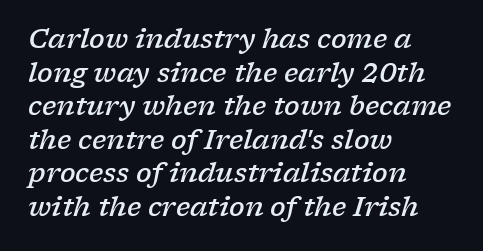
Q: Is the text bold? A: Semi-bold.
Q: Is the text italic (slanted)? A: Yes, it leans right by about 17 degrees.
Q: Is the text underlined? A: No.
Q: How is the paragraph aligned? A: Left-aligned.
Q: Is the spacing between letters normal or unusually wide? A: Normal.
Q: Is the spacing between lines tight, normal or loose? A: Normal.
